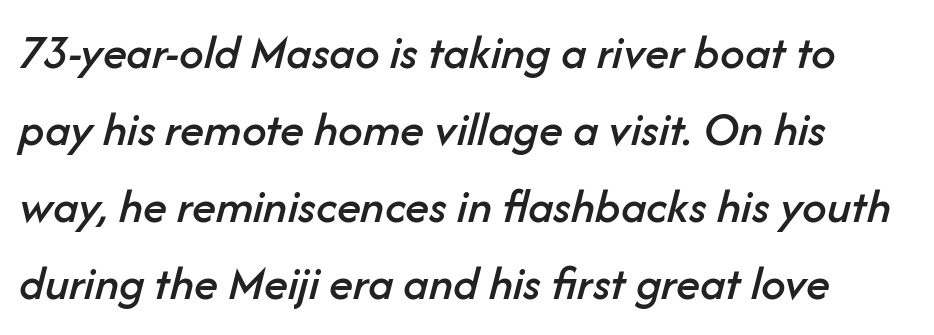
{"italic": "yes", "lean": "right", "slant_degrees": 14, "width": "normal", "stroke_contrast": "low", "x_height": "medium", "monospaced": "no", "underline": "no", "line_spacing": "normal", "line_spacing_ratio": 1.57, "letter_spacing": "normal", "letter_spacing_em": 0.0, "glyph_px": 49}
